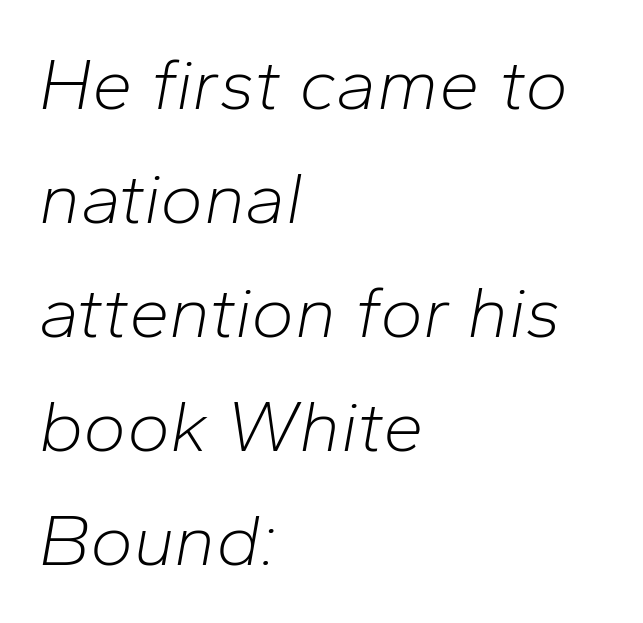
Each stroke keeps to a modest, everyday thickness or less. Honestly, the letter spacing is just normal — you wouldn't notice it. Letters rest on an invisible, unmarked baseline. Every row of glyphs begins at an identical x-position on the left.
